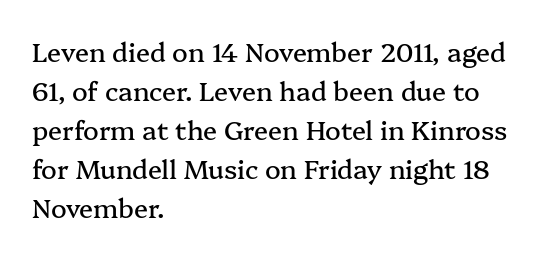
{"italic": "no", "underline": "no", "align": "left", "line_spacing": "normal", "line_spacing_ratio": 1.5, "letter_spacing": "normal", "letter_spacing_em": 0.0, "glyph_px": 26}
